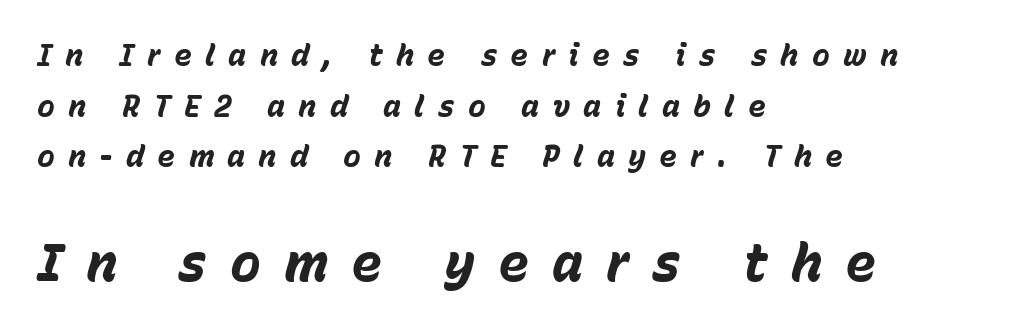
Q: Is the text bold? A: Yes.
Q: Is the text italic (slanted)? A: Yes, it leans right by about 15 degrees.
Q: Is the text underlined? A: No.
Q: How is the paragraph aligned? A: Left-aligned.
Q: Is the spacing between letters normal or unusually wide? A: Unusually wide.
Q: Is the spacing between lines tight, normal or loose? A: Normal.
Q: Which block of text is set in a larger size, the first (top) or the second (bottom)? A: The second (bottom) one.
Q: Width (condensed, normal, or wide)? A: Normal.
Q: Stroke contrast? A: Low.
Q: x-height? A: Medium.
Q: Monospaced? A: No.
